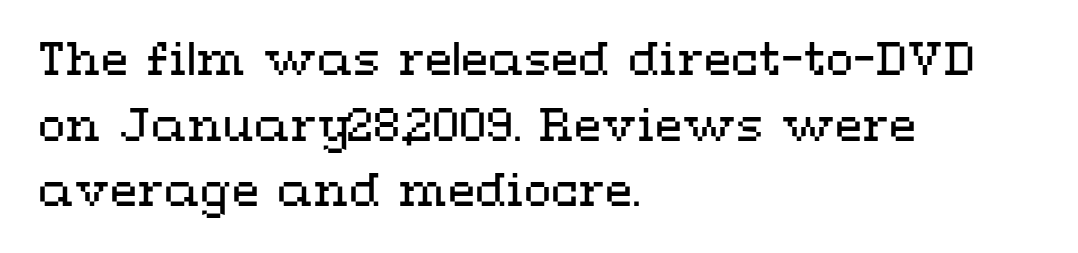
Q: Is the text bold? A: No.
Q: Is the text italic (slanted)? A: No, it is upright.
Q: Is the text underlined? A: No.
Q: How is the paragraph aligned? A: Left-aligned.
Q: Is the spacing between letters normal or unusually wide? A: Normal.
Q: Is the spacing between lines tight, normal or loose? A: Normal.
Q: Width (condensed, normal, or wide)? A: Wide.
Q: Stroke contrast? A: Medium.
Q: x-height? A: Medium.
Q: Monospaced? A: No.
